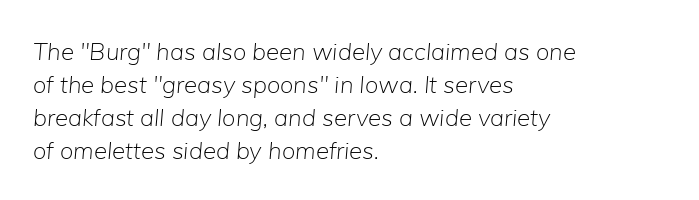
{"italic": "yes", "lean": "right", "slant_degrees": 5, "bold": "no", "underline": "no", "align": "left", "line_spacing": "normal", "line_spacing_ratio": 1.38, "letter_spacing": "normal", "letter_spacing_em": 0.0, "glyph_px": 24}
